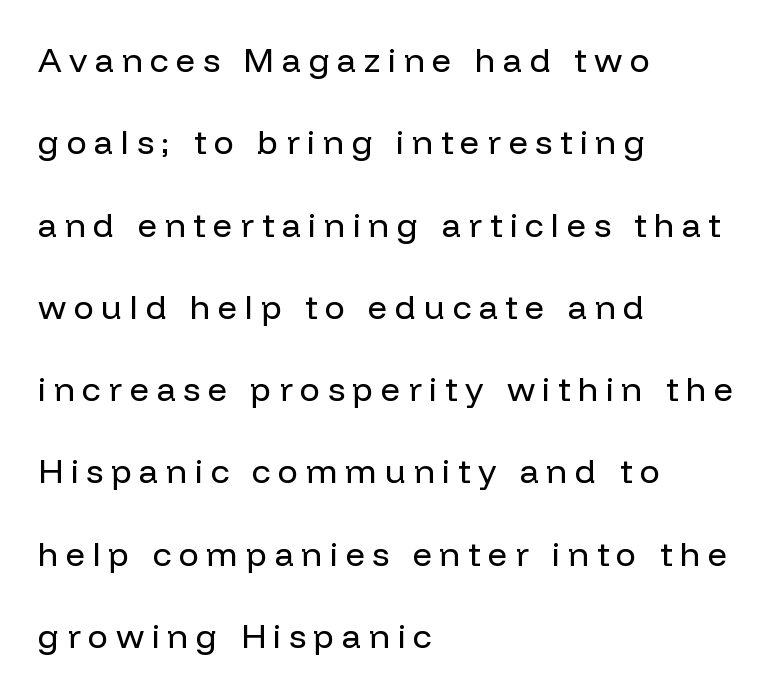
{"serif": "no", "italic": "no", "bold": "no", "weight": "regular", "width": "normal", "stroke_contrast": "low", "x_height": "medium", "monospaced": "no", "underline": "no", "align": "left", "line_spacing": "loose", "line_spacing_ratio": 2.42, "letter_spacing": "wide", "letter_spacing_em": 0.22, "glyph_px": 34}
